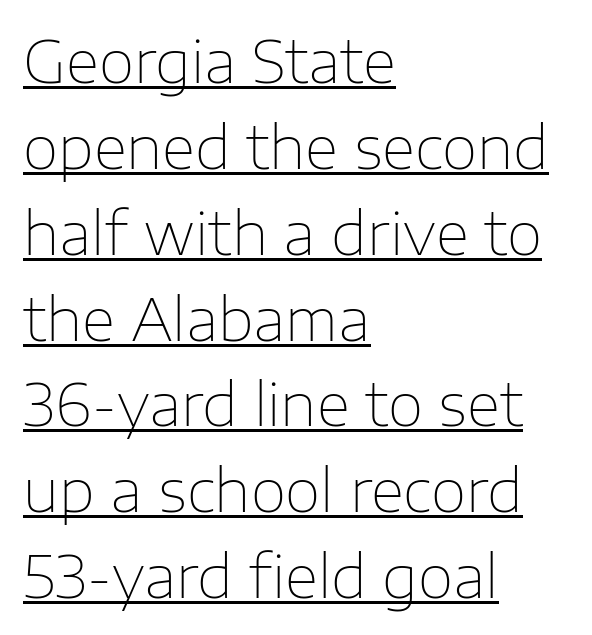
The face used here is a sans, in the tradition of grotesques and geometrics. The passage shown is typed in a proportional face where columns would drift. A normal amount of white space separates one row of letters from the next. A baseline rule has been typeset under these characters. Caption: face not bold, strokes unweighted. Style check: upright.
